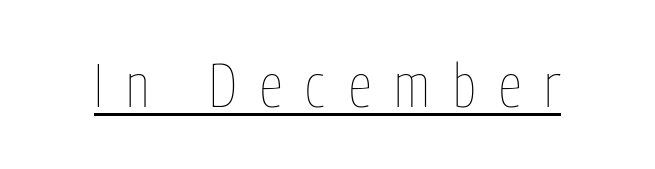
{"italic": "no", "bold": "no", "weight": "thin", "width": "condensed", "stroke_contrast": "low", "x_height": "medium", "monospaced": "no", "underline": "yes", "letter_spacing": "wide", "letter_spacing_em": 0.39, "glyph_px": 60}
